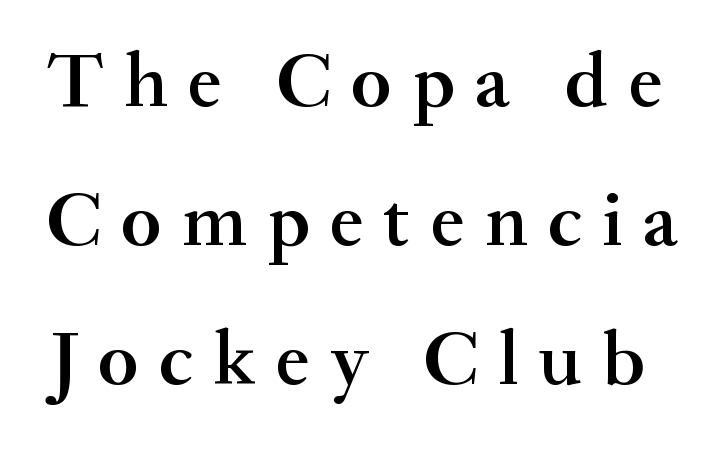
There is plenty of visible air inserted between adjacent glyphs. Bare-footed words on every line. Every letter is mildly thick-stroked: semibold rather than bold. A roman cut, with each character standing at attention. The passage shown is typeset with a serif family.
